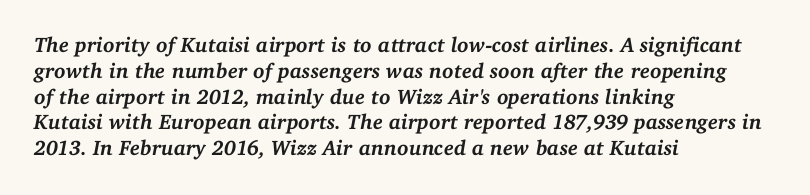
Q: Is the text bold? A: Yes.
Q: Is the text italic (slanted)? A: Yes, it leans right by about 11 degrees.
Q: Is the text underlined? A: No.
Q: How is the paragraph aligned? A: Left-aligned.
Q: Is the spacing between letters normal or unusually wide? A: Normal.
